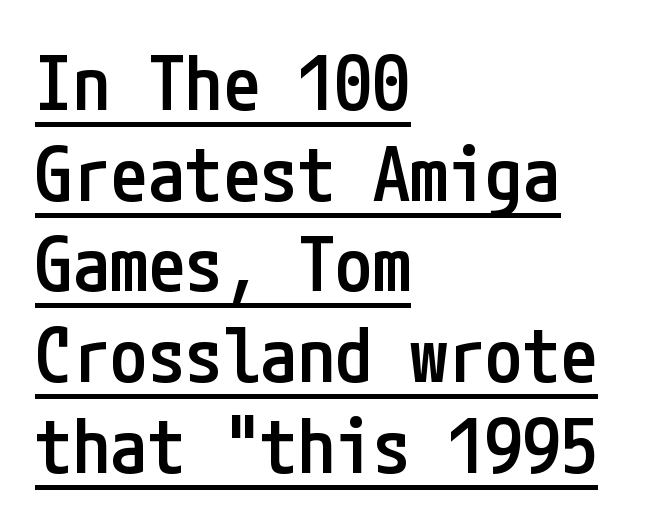
The image shows 75 px semibold, condensed sans-serif type, upright; set left-aligned, line spacing 1.21x, normal letter spacing, underlined; low stroke contrast and a medium x-height.
